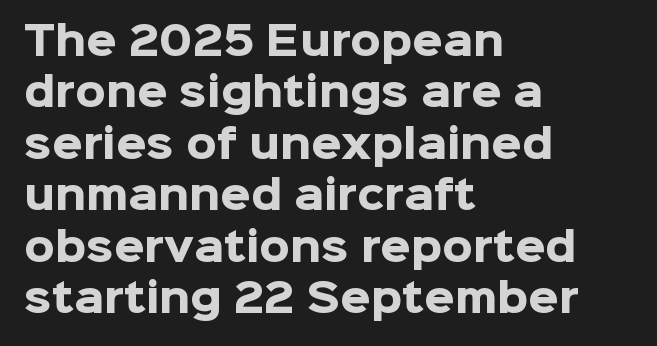
{"serif": "no", "italic": "no", "bold": "yes", "weight": "heavy", "width": "normal", "stroke_contrast": "low", "x_height": "medium", "monospaced": "no", "underline": "no", "align": "left", "line_spacing": "normal", "line_spacing_ratio": 1.32, "letter_spacing": "normal", "letter_spacing_em": 0.0, "glyph_px": 39}
